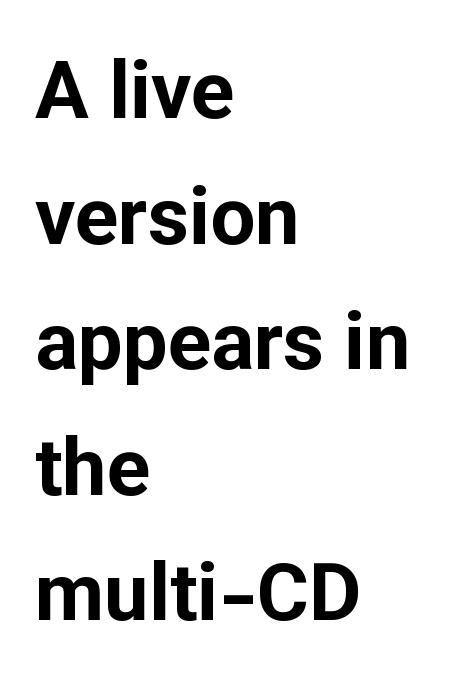
The image shows 80 px bold sans-serif type, upright; set left-aligned, normal line spacing (1.57x), normal letter spacing, not underlined; low stroke contrast and a medium x-height.
